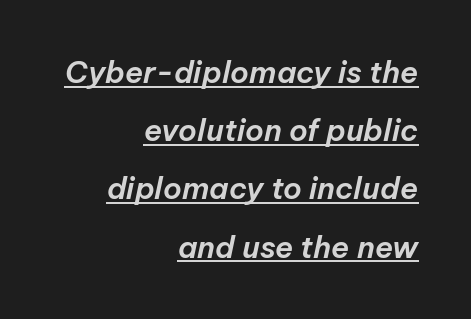
The letters are slanted; this is an italic face. In terms of letterspacing, this is plain default setting. Honestly, the underline is the first thing you notice here. The ragged edge is on the left, which tells us the setting is flush right. The leading is generous, giving the passage an open texture.
